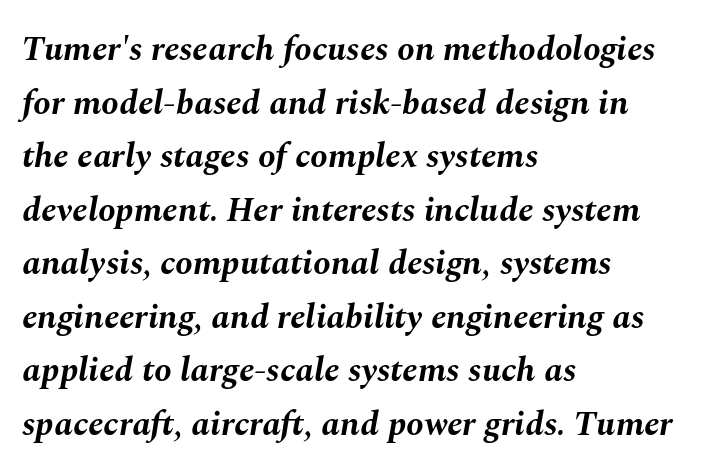
Q: Is the text bold? A: Yes.
Q: Is the text italic (slanted)? A: Yes, it leans right by about 10 degrees.
Q: Is the text underlined? A: No.
Q: How is the paragraph aligned? A: Left-aligned.
Q: Is the spacing between letters normal or unusually wide? A: Normal.
Q: Is the spacing between lines tight, normal or loose? A: Normal.
Q: Width (condensed, normal, or wide)? A: Normal.
Q: Stroke contrast? A: Medium.
Q: x-height? A: Medium.
Q: Monospaced? A: No.
